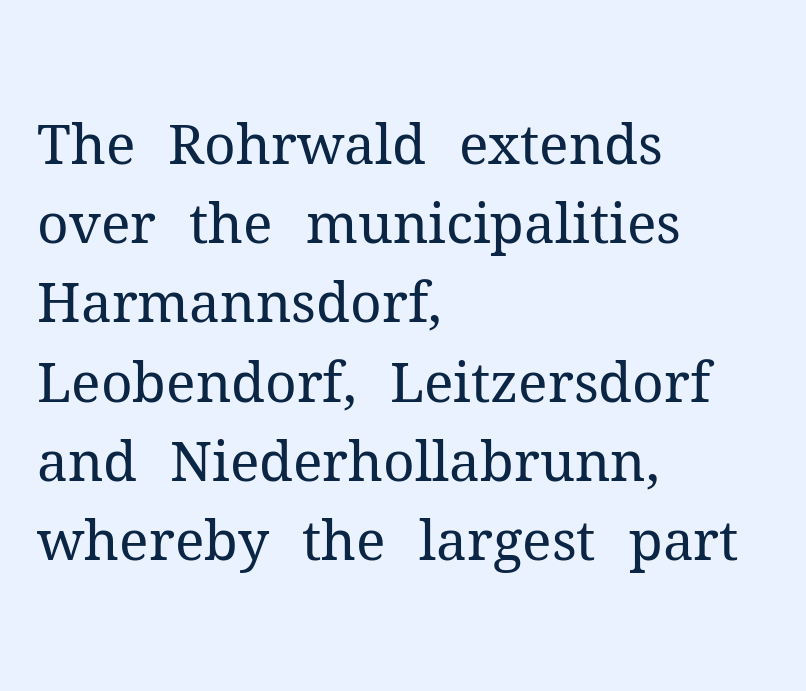
{"serif": "yes", "italic": "no", "bold": "no", "weight": "regular", "width": "normal", "stroke_contrast": "medium", "x_height": "medium", "monospaced": "no", "underline": "no", "align": "left", "line_spacing": "normal", "line_spacing_ratio": 1.44, "letter_spacing": "normal", "letter_spacing_em": 0.0, "glyph_px": 55}
